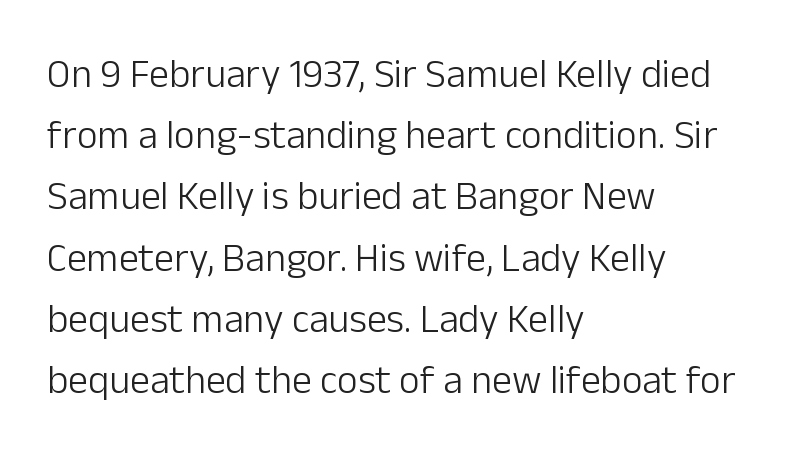
The letters stand straight up with perfectly vertical stems. Vertical spacing — default. In terms of letterspacing, this is plain default setting. Underline: absent.
